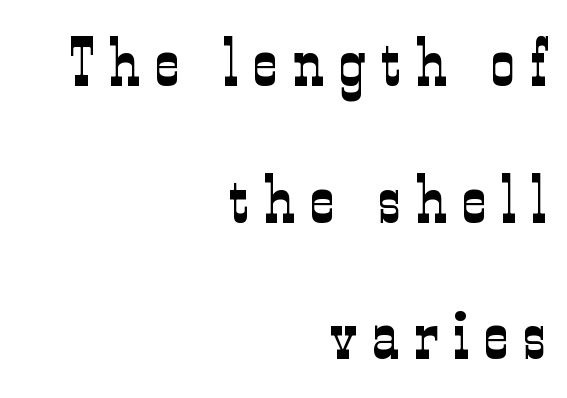
Q: Is the text bold? A: No.
Q: Is the text italic (slanted)? A: No, it is upright.
Q: Is the typeface a serif or a sans-serif typeface? A: Serif.
Q: Is the text underlined? A: No.
Q: How is the paragraph aligned? A: Right-aligned.
Q: Is the spacing between letters normal or unusually wide? A: Unusually wide.
Q: Is the spacing between lines tight, normal or loose? A: Loose.
Q: Width (condensed, normal, or wide)? A: Condensed.
Q: Stroke contrast? A: Low.
Q: x-height? A: Medium.
Q: Monospaced? A: No.
